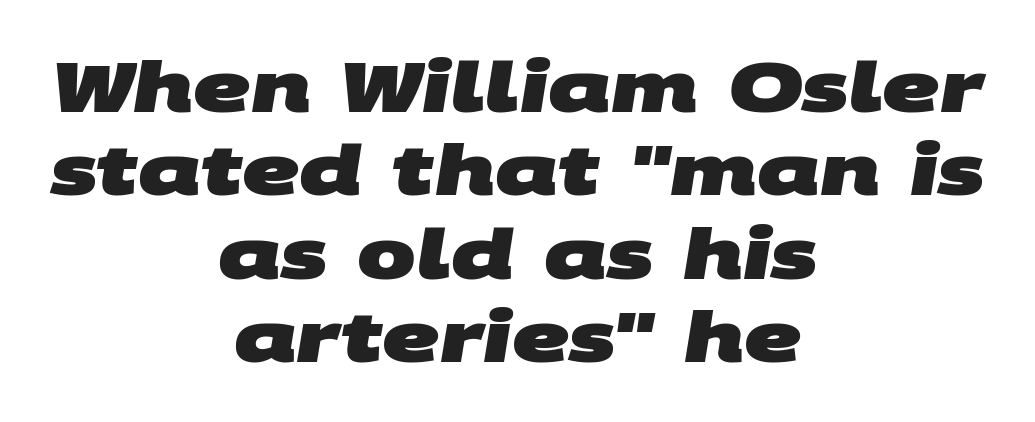
{"serif": "no", "bold": "yes", "weight": "heavy", "width": "wide", "stroke_contrast": "medium", "x_height": "large", "monospaced": "no", "underline": "no", "align": "center", "line_spacing_ratio": 1.19, "letter_spacing": "normal", "letter_spacing_em": 0.0, "glyph_px": 70}
